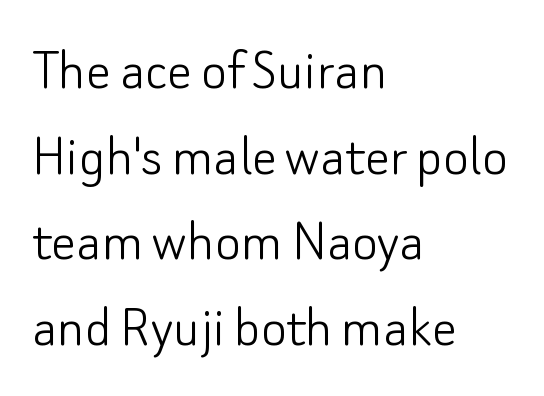
What stands out about the letter spacing? Nothing — it is the standard amount. Ascenders rise straight up at ninety degrees. Beneath every word, the page is bare. This block has exactly the height ordinary leading produces. Casual observation: everything's shoved over to the left.
